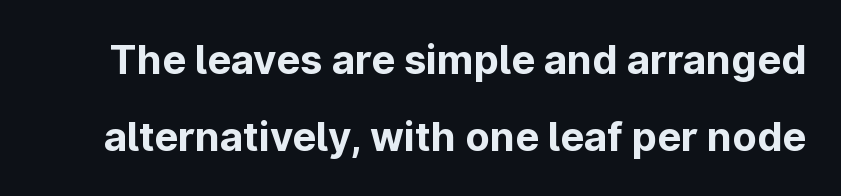
Does the leading feel generous? Absolutely, it's lavish. Notice how the stems are strictly vertical — no italics here. The space beneath each line is pristine and unruled. The rendering shows plain stroke endings on the letterforms — a sans-serif design. Set as a true bold cut, around the 700 mark.
